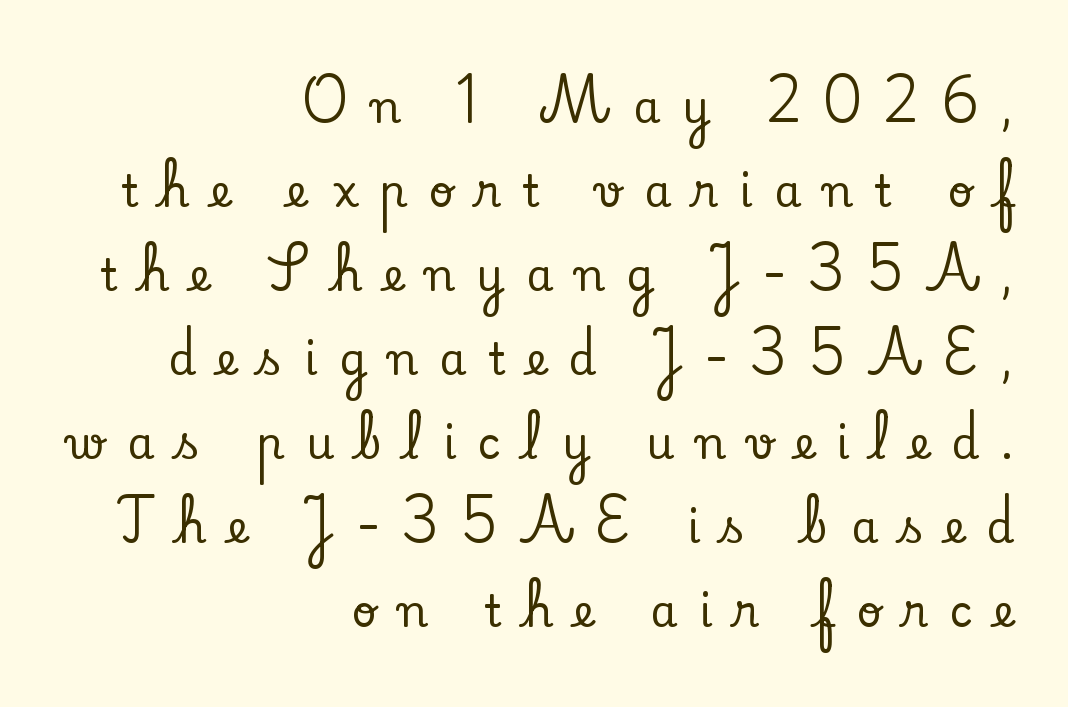
The image shows 44 px serif type, upright; set right-aligned, loose line spacing (1.91x), unusually wide letter spacing (+0.49 em), not underlined; low stroke contrast and a small x-height.
